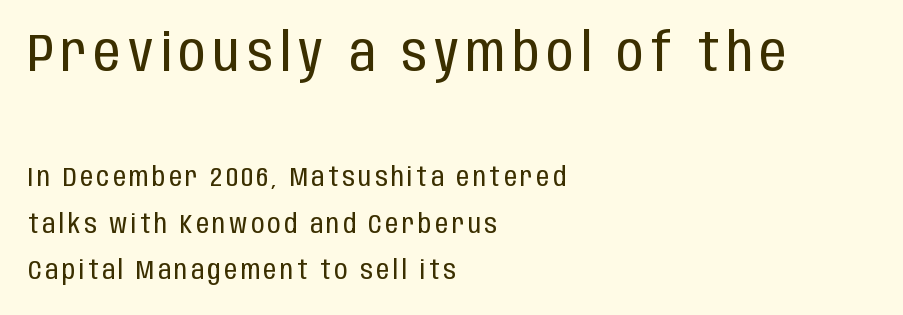
Q: Is the text bold? A: No.
Q: Is the text italic (slanted)? A: No, it is upright.
Q: Is the typeface a serif or a sans-serif typeface? A: Sans-serif.
Q: Is the text underlined? A: No.
Q: How is the paragraph aligned? A: Left-aligned.
Q: Which block of text is set in a larger size, the first (top) or the second (bottom)? A: The first (top) one.
Q: Width (condensed, normal, or wide)? A: Condensed.
Q: Stroke contrast? A: Low.
Q: x-height? A: Large.
Q: Monospaced? A: No.
